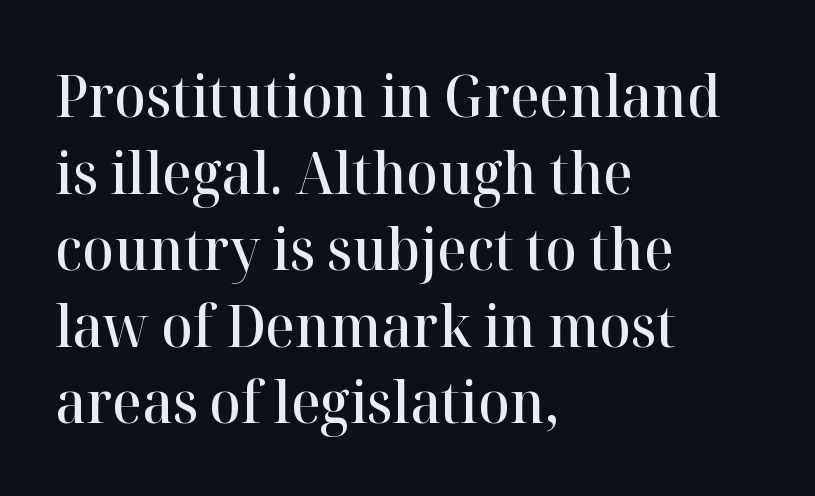
The image shows 58 px semibold serif type, upright; set left-aligned, normal line spacing (1.32x), normal letter spacing, not underlined; high stroke contrast and a medium x-height.
